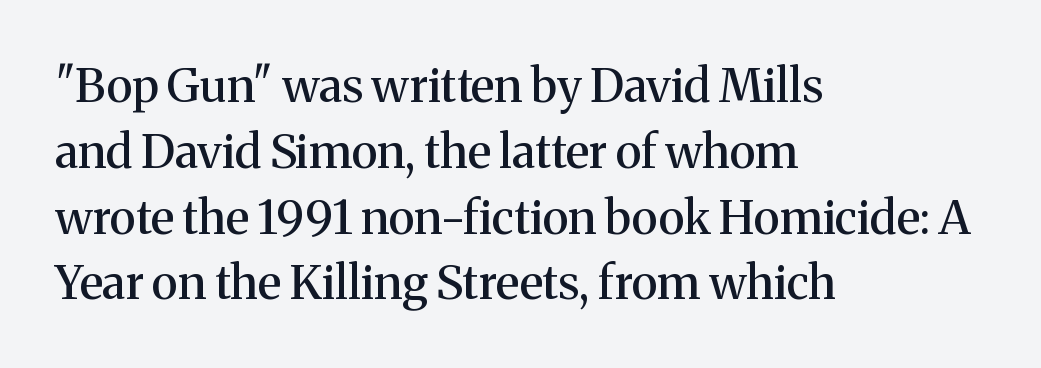
The image shows 47 px serif type, upright; set left-aligned, normal line spacing (1.4x), normal letter spacing, not underlined; medium stroke contrast and a medium x-height.
